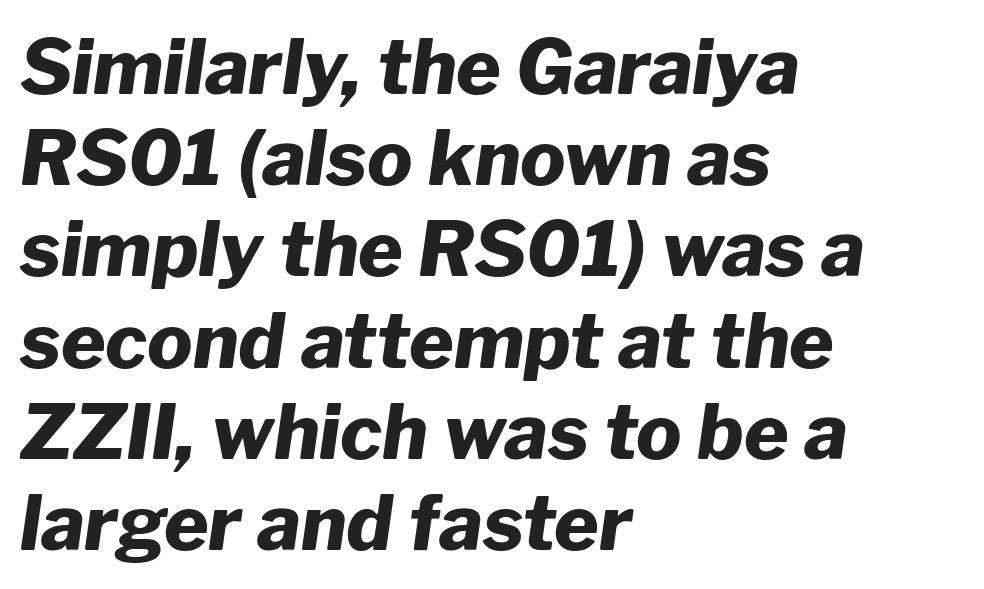
Q: Is the text bold? A: Yes.
Q: Is the text italic (slanted)? A: Yes, it leans right by about 8 degrees.
Q: Is the text underlined? A: No.
Q: How is the paragraph aligned? A: Left-aligned.
Q: Is the spacing between letters normal or unusually wide? A: Normal.
Q: Width (condensed, normal, or wide)? A: Normal.
Q: Stroke contrast? A: Low.
Q: x-height? A: Medium.
Q: Monospaced? A: No.
